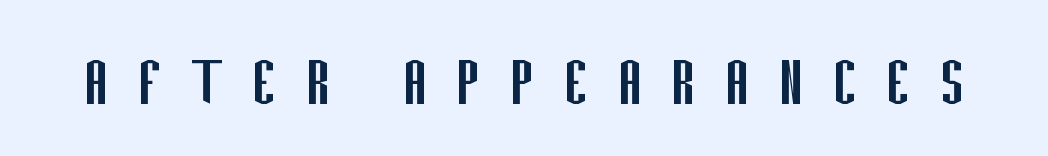
Q: Is the text bold? A: No.
Q: Is the text italic (slanted)? A: No, it is upright.
Q: Is the typeface a serif or a sans-serif typeface? A: Sans-serif.
Q: Is the text underlined? A: No.
Q: Is the spacing between letters normal or unusually wide? A: Unusually wide.
Q: Width (condensed, normal, or wide)? A: Condensed.
Q: Stroke contrast? A: Low.
Q: x-height? A: Large.
Q: Monospaced? A: No.
